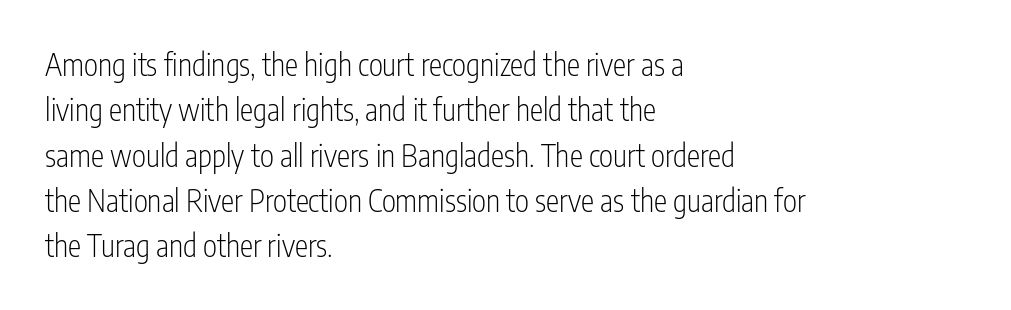
{"serif": "no", "italic": "no", "bold": "no", "weight": "light", "width": "condensed", "stroke_contrast": "low", "x_height": "medium", "monospaced": "no", "underline": "no", "align": "left", "line_spacing": "normal", "line_spacing_ratio": 1.51, "letter_spacing": "normal", "letter_spacing_em": 0.0, "glyph_px": 30}
